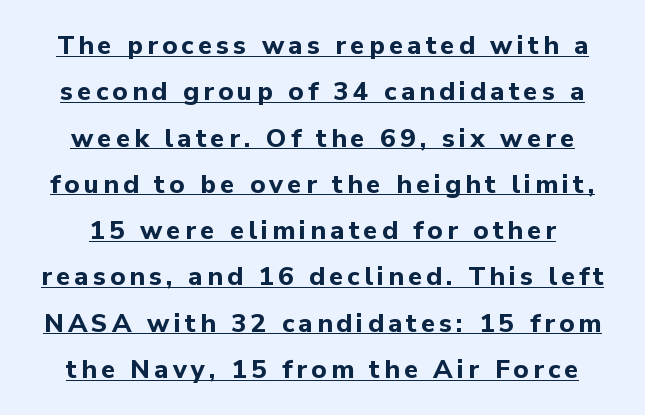
The image shows 26 px bold type, upright; set line spacing 1.78x, underlined.
